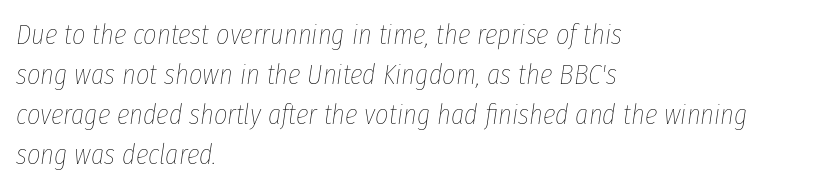
Q: Is the text bold? A: No.
Q: Is the text italic (slanted)? A: Yes, it leans right by about 8 degrees.
Q: Is the text underlined? A: No.
Q: How is the paragraph aligned? A: Left-aligned.
Q: Is the spacing between letters normal or unusually wide? A: Normal.
Q: Is the spacing between lines tight, normal or loose? A: Normal.
Q: Width (condensed, normal, or wide)? A: Condensed.
Q: Stroke contrast? A: Low.
Q: x-height? A: Medium.
Q: Monospaced? A: No.
